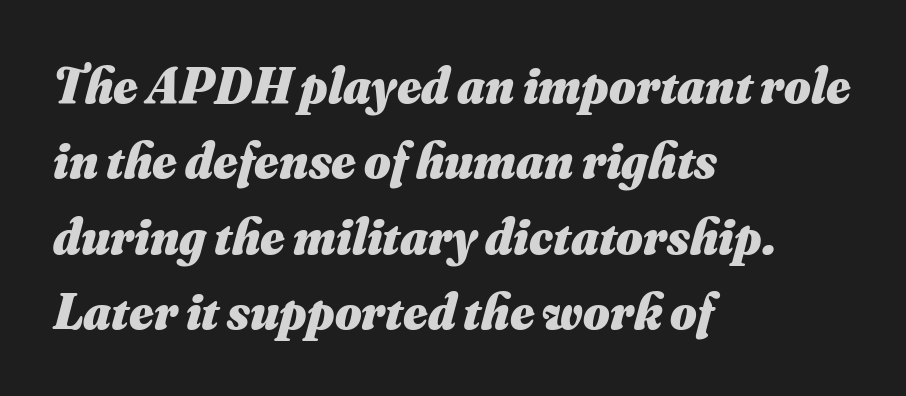
Q: Is the text bold? A: Yes.
Q: Is the text italic (slanted)? A: Yes, it leans right by about 16 degrees.
Q: Is the text underlined? A: No.
Q: How is the paragraph aligned? A: Left-aligned.
Q: Is the spacing between letters normal or unusually wide? A: Normal.
Q: Is the spacing between lines tight, normal or loose? A: Normal.
Q: Width (condensed, normal, or wide)? A: Normal.
Q: Stroke contrast? A: Medium.
Q: x-height? A: Small.
Q: Monospaced? A: No.
